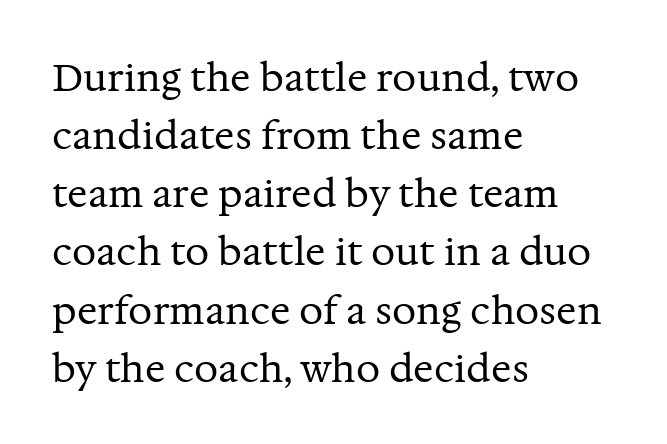
The image shows 38 px regular-weight serif type, upright; set left-aligned, normal line spacing (1.53x), normal letter spacing, not underlined; medium stroke contrast and a medium x-height.
